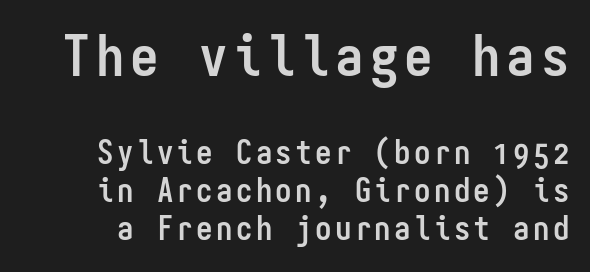
{"serif": "no", "italic": "no", "bold": "yes", "weight": "semibold", "width": "condensed", "stroke_contrast": "low", "x_height": "medium", "monospaced": "yes", "underline": "no", "line_spacing": "tight", "line_spacing_ratio": 1.15, "larger_block": "first", "size_ratio": 1.73, "glyph_px": 57}
